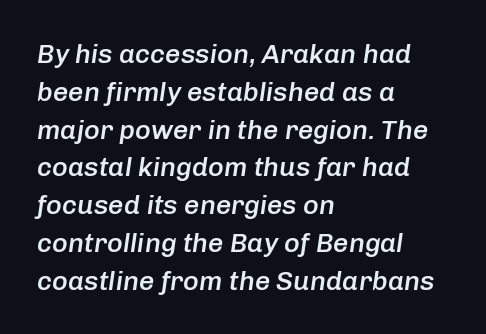
The image shows 27 px text type, italic (leaning right); set left-aligned, normal line spacing (1.4x), normal letter spacing, not underlined.
